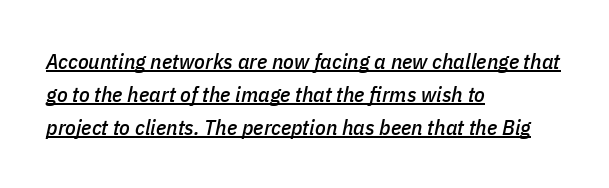
The image shows 22 px text type, italic (leaning right); set left-aligned, normal line spacing (1.49x), normal letter spacing, underlined.
